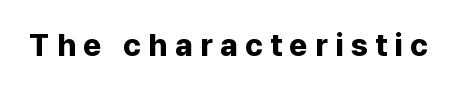
The image shows 31 px bold sans-serif type, upright; set unusually wide letter spacing (+0.24 em), not underlined; low stroke contrast and a medium x-height.
